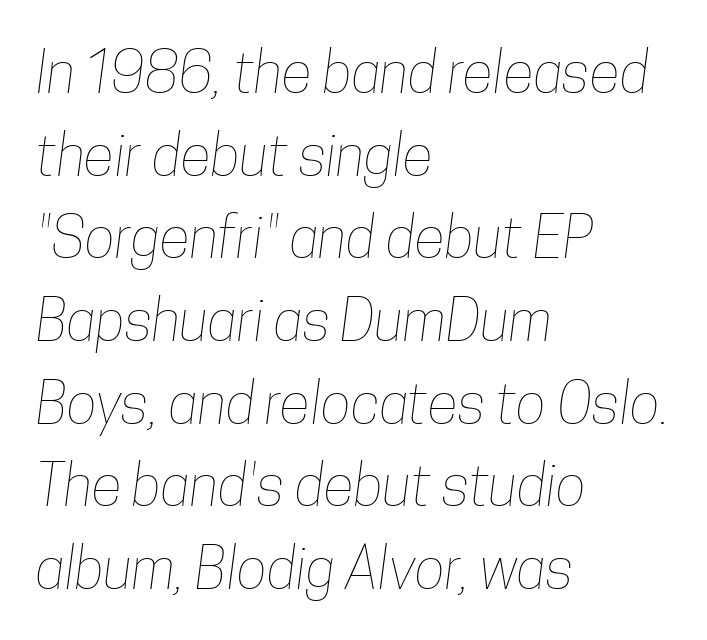
The image shows 57 px thin, condensed type; set left-aligned, normal line spacing (1.45x), normal letter spacing, not underlined; low stroke contrast and a medium x-height.
